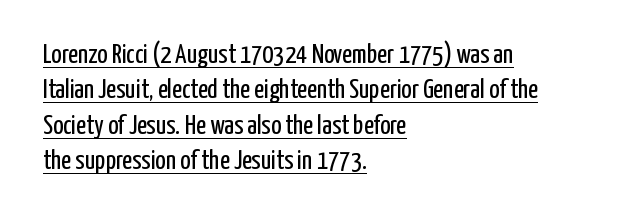
Line beginnings align vertically; line endings do not. No letter is thick-stroked: the sample isn't bold. How are the letters spaced? Ordinarily, with no added tracking. The passage shown is underscored from start to finish. Does the leading feel generous? No, just average. Quick note: not italic, upright.
